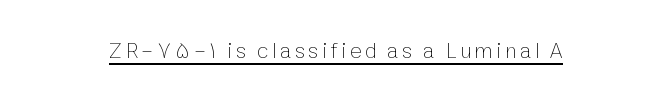
Q: Is the text bold? A: No.
Q: Is the text italic (slanted)? A: No, it is upright.
Q: Is the text underlined? A: Yes.
Q: How is the paragraph aligned? A: Centered.
